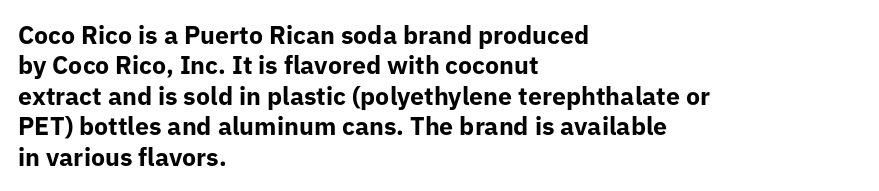
The image shows 25 px bold type, upright; set left-aligned, line spacing 1.22x, normal letter spacing, not underlined.
